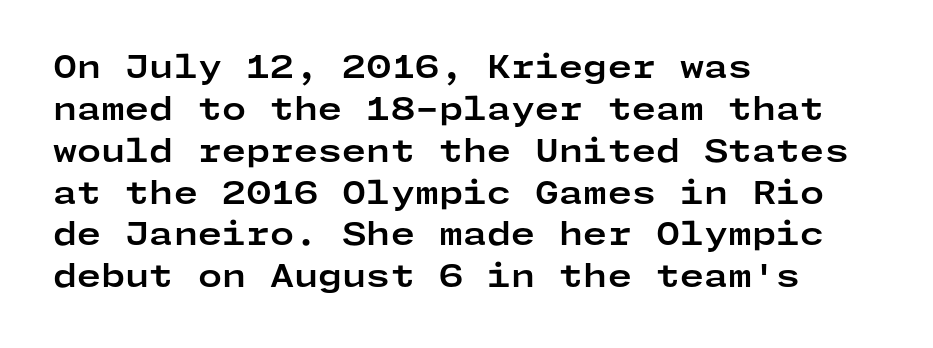
{"serif": "no", "italic": "no", "bold": "yes", "weight": "bold", "width": "wide", "stroke_contrast": "low", "x_height": "medium", "underline": "no", "align": "left", "line_spacing": "normal", "line_spacing_ratio": 1.35, "letter_spacing": "normal", "letter_spacing_em": 0.0, "glyph_px": 31}
